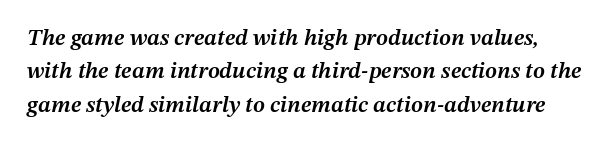
Q: Is the text bold? A: Semi-bold.
Q: Is the text italic (slanted)? A: Yes, it leans right by about 12 degrees.
Q: Is the text underlined? A: No.
Q: Is the spacing between letters normal or unusually wide? A: Normal.
Q: Is the spacing between lines tight, normal or loose? A: Normal.
